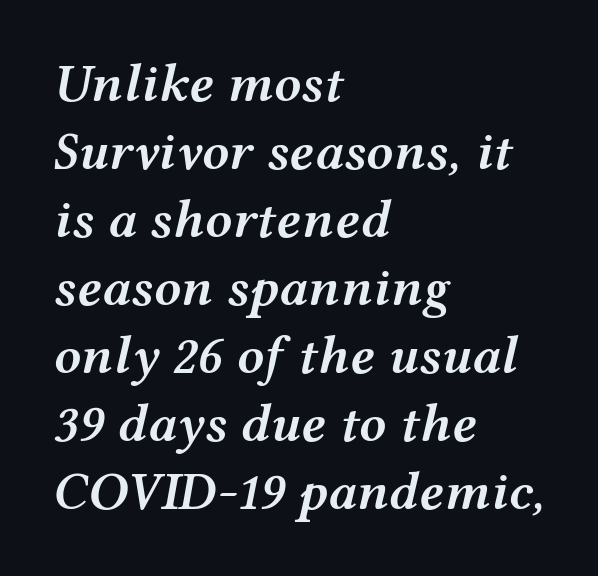
The image shows 54 px semibold, wide type, italic (leaning right); set left-aligned, normal line spacing (1.26x), normal letter spacing, not underlined; medium stroke contrast and a medium x-height.
